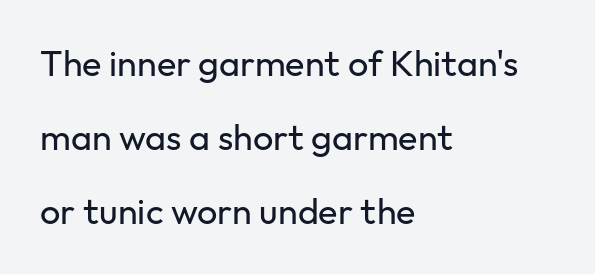
The image shows 36 px regular-weight sans-serif type, upright; set left-aligned, loose line spacing (2.05x), normal letter spacing, not underlined; low stroke contrast and a medium x-height.
